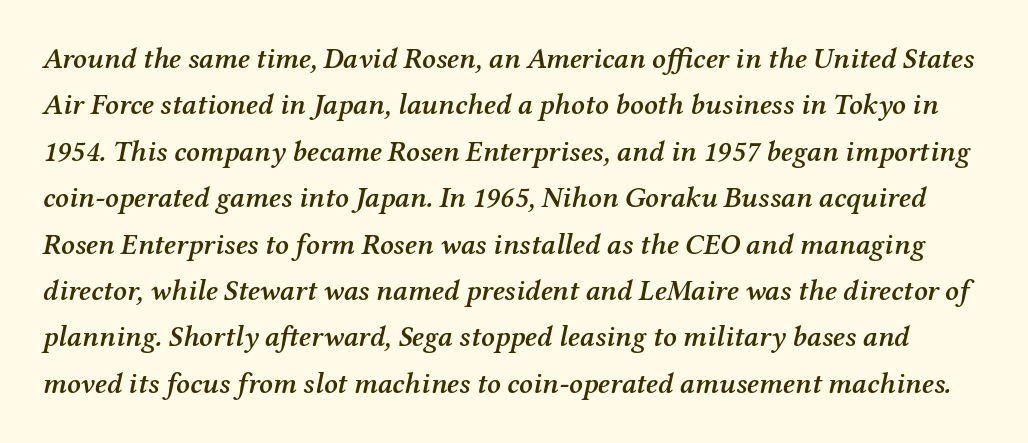
{"serif": "yes", "italic": "yes", "lean": "right", "slant_degrees": 12, "bold": "semi", "weight": "semibold", "width": "normal", "stroke_contrast": "medium", "x_height": "medium", "monospaced": "no", "underline": "no", "line_spacing": "normal", "line_spacing_ratio": 1.6, "letter_spacing": "normal", "letter_spacing_em": 0.0, "glyph_px": 29}
